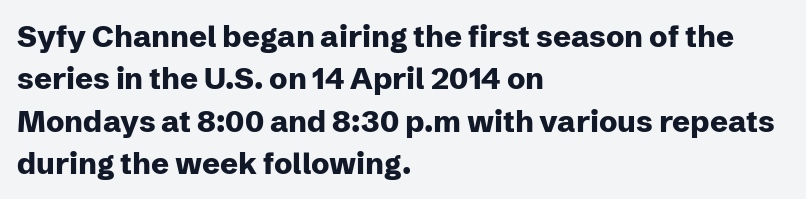
{"serif": "no", "italic": "no", "bold": "yes", "weight": "heavy", "width": "normal", "stroke_contrast": "low", "x_height": "medium", "monospaced": "no", "underline": "no", "align": "left", "line_spacing": "normal", "line_spacing_ratio": 1.41, "letter_spacing": "normal", "letter_spacing_em": 0.0, "glyph_px": 30}
